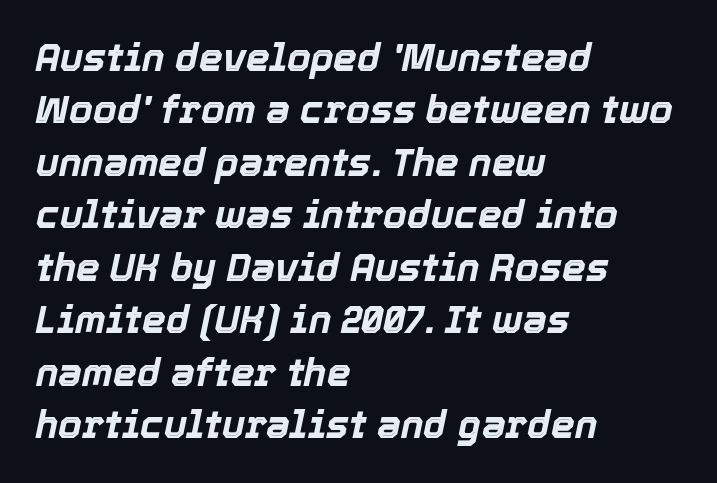
The image shows 38 px bold type, italic (leaning right); set left-aligned, normal line spacing (1.38x), normal letter spacing, not underlined; a medium x-height.
